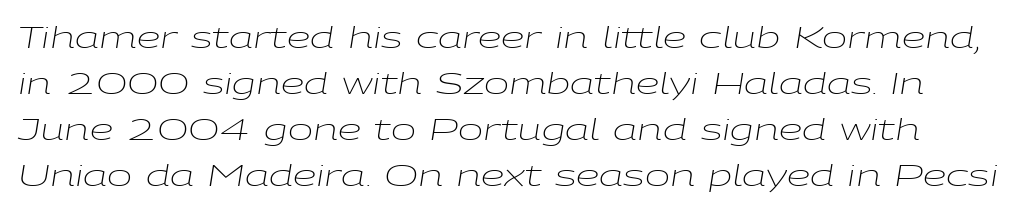
{"italic": "yes", "lean": "right", "slant_degrees": 9, "bold": "no", "weight": "light", "width": "wide", "stroke_contrast": "low", "x_height": "medium", "monospaced": "no", "underline": "no", "line_spacing": "normal", "line_spacing_ratio": 1.53, "letter_spacing": "normal", "letter_spacing_em": 0.0, "glyph_px": 30}
